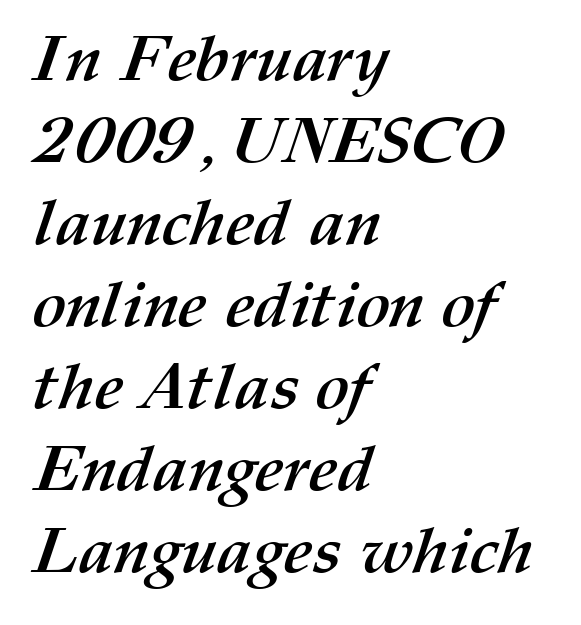
Q: Is the text bold? A: Yes.
Q: Is the text underlined? A: No.
Q: How is the paragraph aligned? A: Left-aligned.
Q: Is the spacing between letters normal or unusually wide? A: Normal.
Q: Is the spacing between lines tight, normal or loose? A: Normal.
Q: Width (condensed, normal, or wide)? A: Normal.
Q: Stroke contrast? A: Medium.
Q: x-height? A: Medium.
Q: Monospaced? A: No.
